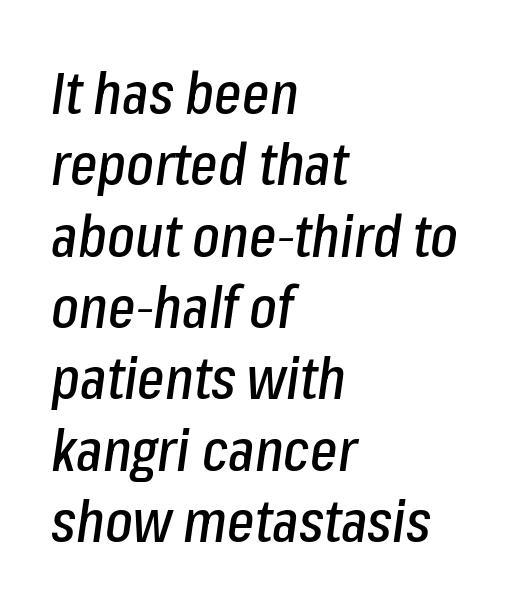
Q: Is the text italic (slanted)? A: Yes, it leans right by about 8 degrees.
Q: Is the text underlined? A: No.
Q: How is the paragraph aligned? A: Left-aligned.
Q: Is the spacing between letters normal or unusually wide? A: Normal.
Q: Width (condensed, normal, or wide)? A: Condensed.
Q: Stroke contrast? A: Low.
Q: x-height? A: Medium.
Q: Monospaced? A: No.
